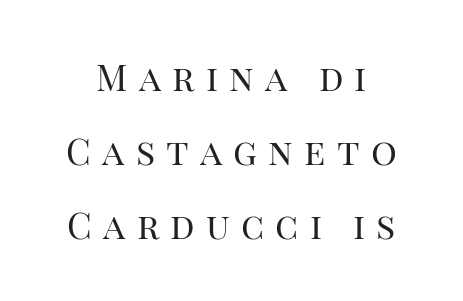
Notice the wide empty band between every row — that's loose leading. Inter-character spacing is expanded well beyond the font's built-in metrics. Is there any slant? The stems are plumb. A bare baseline throughout the passage. The typeface has the unassuming heft of standard copy or less.
